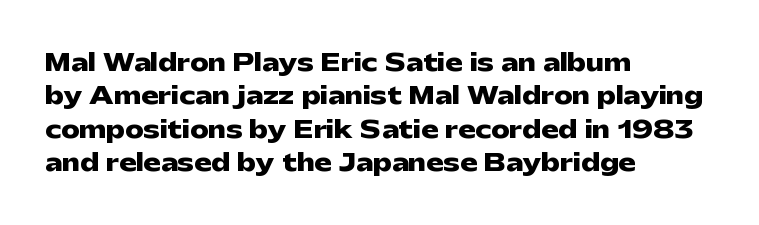
Every letter is thick-stroked: bold, no question. The space directly below the letters is spotless. How would I describe the line gaps? Plain and ordinary. A classic flush-left, rag-right setting is used for this passage. The specimen reads as upright at a glance.
